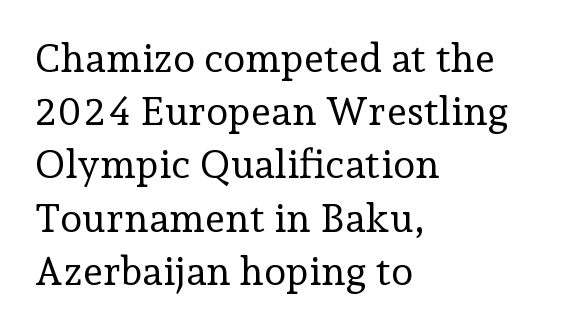
This sample has the flowing, uneven cadence of proportional lettering. Between one letter and the next there's only the usual sliver of space. Normally led — the rows are evenly, conventionally spaced. Lines of text with bare space underneath. Is the type heavy? It reads as light-to-regular instead. Posture: upright roman.
